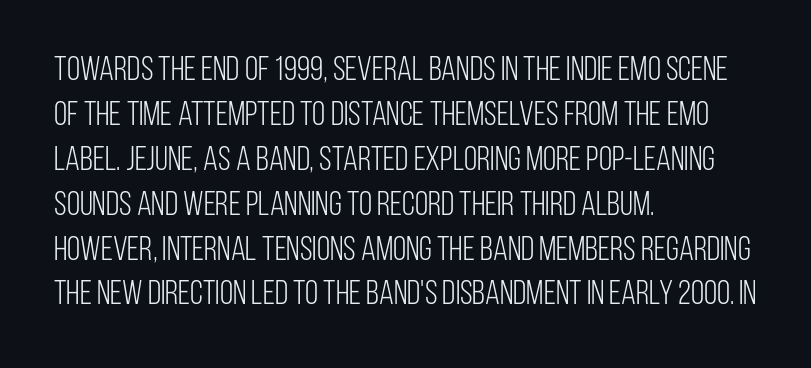
{"serif": "no", "italic": "no", "bold": "no", "weight": "light", "width": "condensed", "stroke_contrast": "low", "x_height": "large", "monospaced": "no", "underline": "no", "align": "left", "line_spacing": "normal", "line_spacing_ratio": 1.32, "letter_spacing": "normal", "letter_spacing_em": 0.0, "glyph_px": 34}
